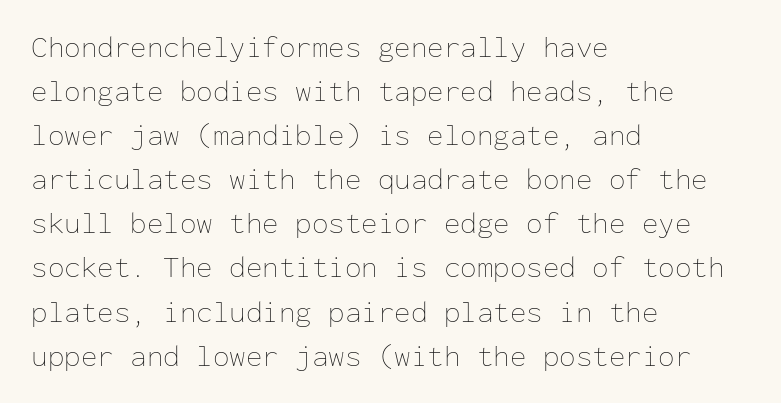
The image shows 30 px thin type, upright, monospaced; set left-aligned, normal line spacing (1.47x), normal letter spacing, not underlined; low stroke contrast and a medium x-height.
